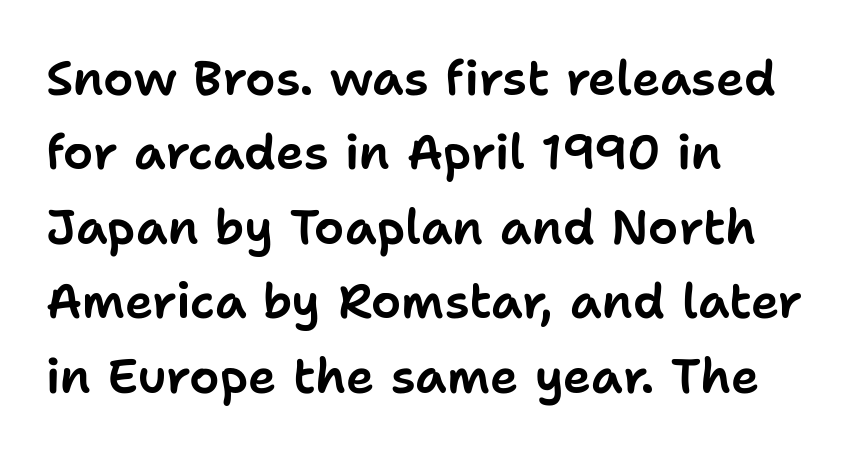
The image shows 48 px sans-serif type, upright; set left-aligned, normal line spacing (1.55x), normal letter spacing, not underlined; low stroke contrast and a medium x-height.
